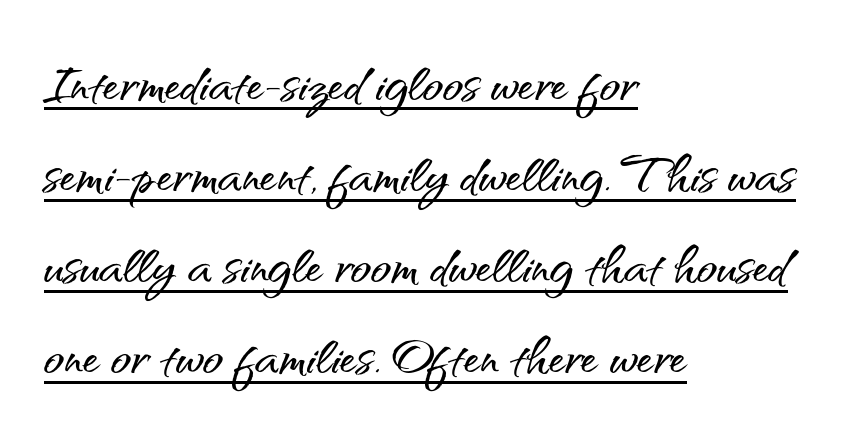
Q: Is the text italic (slanted)? A: Yes.
Q: Is the typeface a serif or a sans-serif typeface? A: Sans-serif.
Q: Is the text underlined? A: Yes.
Q: How is the paragraph aligned? A: Left-aligned.
Q: Is the spacing between letters normal or unusually wide? A: Normal.
Q: Is the spacing between lines tight, normal or loose? A: Normal.
Q: Width (condensed, normal, or wide)? A: Normal.
Q: Stroke contrast? A: Medium.
Q: x-height? A: Small.
Q: Monospaced? A: No.
